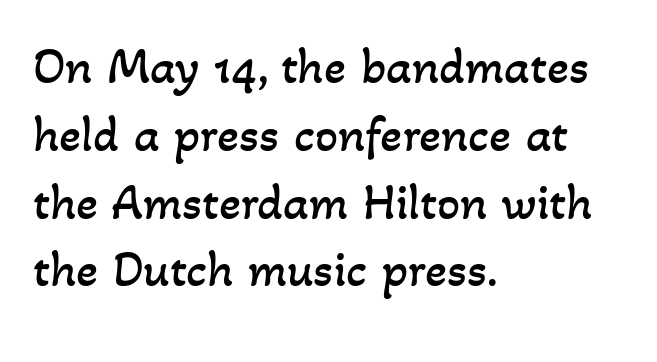
The image shows 51 px regular-weight type; set left-aligned, normal line spacing (1.33x), normal letter spacing, not underlined; low stroke contrast and a small x-height.
